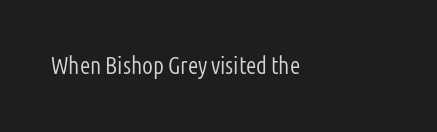
Q: Is the text bold? A: No.
Q: Is the text italic (slanted)? A: No, it is upright.
Q: Is the text underlined? A: No.
Q: How is the paragraph aligned? A: Left-aligned.
Q: Is the spacing between letters normal or unusually wide? A: Normal.
